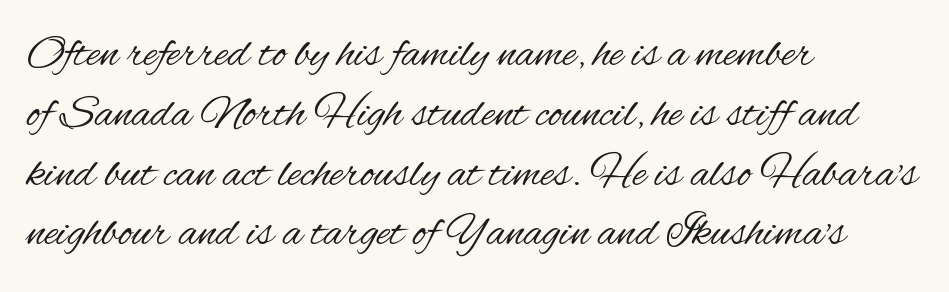
{"serif": "no", "bold": "no", "weight": "regular", "width": "condensed", "stroke_contrast": "medium", "x_height": "small", "monospaced": "no", "underline": "no", "align": "left", "line_spacing": "normal", "line_spacing_ratio": 1.3, "letter_spacing": "normal", "letter_spacing_em": 0.0, "glyph_px": 46}
